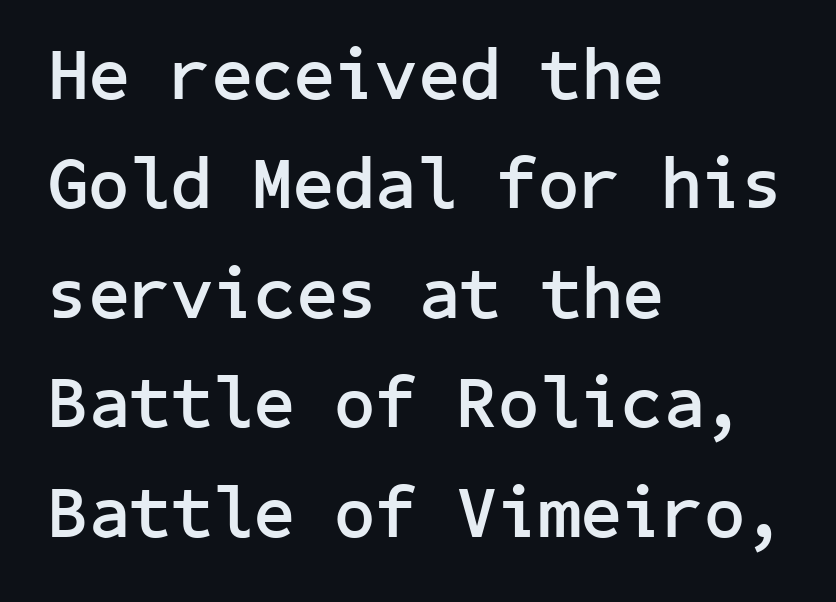
Does the copy run flush right? No — it runs flush left. A clean baseline with only descenders dipping below it. Compared with typical paragraphs, the rows here are spaced about the same. Is there any slant? The stems are plumb. This sample uses plain, unmodified letter spacing.
